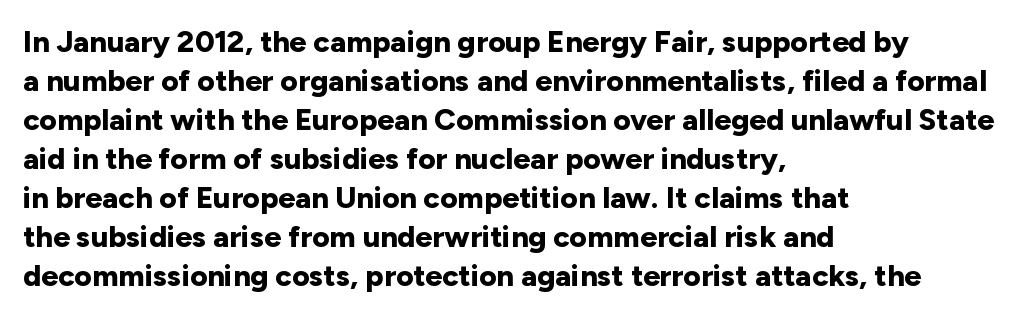
The image shows 30 px bold sans-serif type, upright; set left-aligned, normal line spacing (1.3x), normal letter spacing, not underlined; low stroke contrast and a medium x-height.
